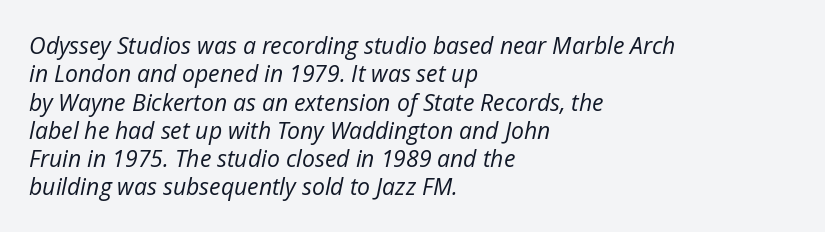
{"italic": "yes", "lean": "right", "slant_degrees": 12, "bold": "no", "underline": "no", "align": "left", "line_spacing_ratio": 1.23, "letter_spacing": "normal", "letter_spacing_em": 0.0, "glyph_px": 23}
